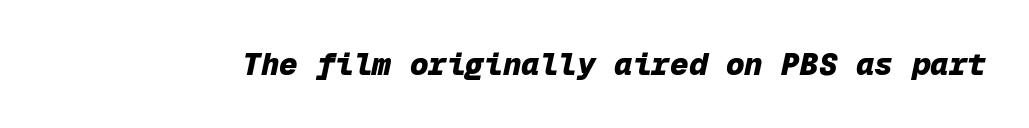
The image shows 31 px heavy type, italic (leaning right), monospaced; set normal letter spacing, not underlined; low stroke contrast and a medium x-height.
